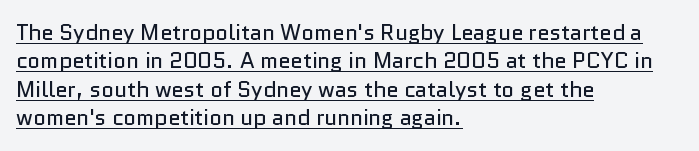
The text block is weighted toward the left margin, trailing off unevenly rightward. Characters follow at the spacing the type designer built in. Heaviness? Minimal to ordinary, like unemphasized prose. The string is rendered with underlining switched on. The axis of the letterforms is exactly vertical. The block of text has a typical density, with ordinary space between rows.
